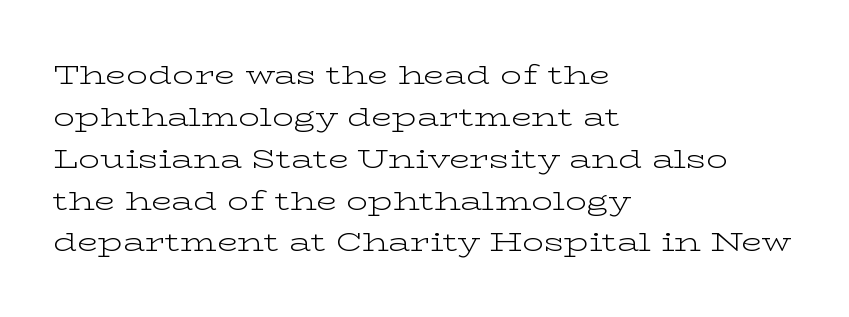
{"italic": "no", "bold": "no", "underline": "no", "align": "left", "line_spacing": "normal", "line_spacing_ratio": 1.55, "letter_spacing": "normal", "letter_spacing_em": 0.0, "glyph_px": 27}
